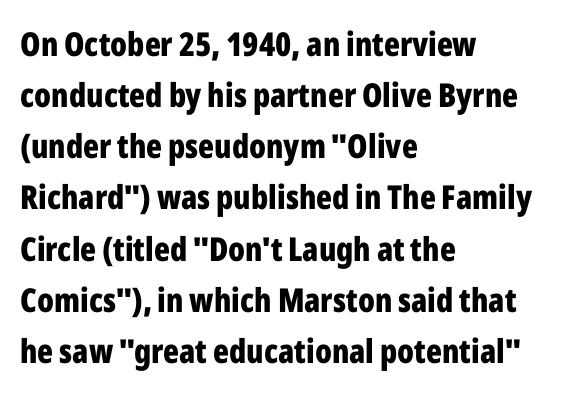
The image shows 33 px bold, condensed sans-serif type, upright; set left-aligned, normal line spacing (1.55x), normal letter spacing, not underlined; low stroke contrast and a medium x-height.
